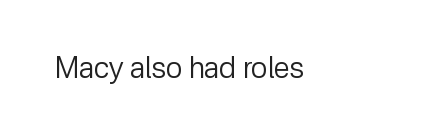
The image shows 29 px regular-weight sans-serif type, upright; set normal letter spacing, not underlined; low stroke contrast and a medium x-height.
